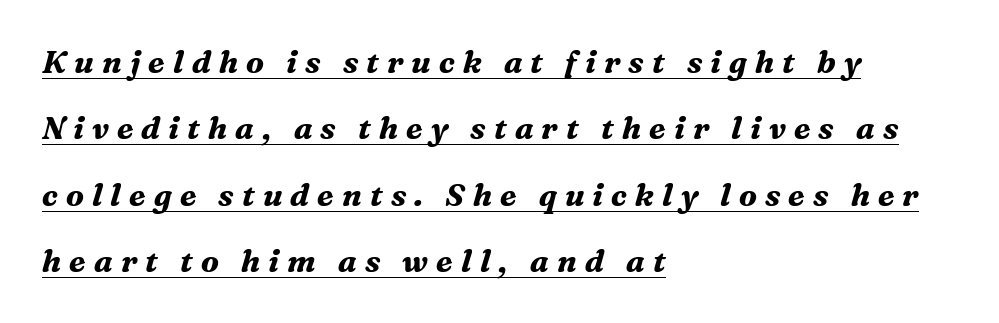
Unlike a clean sans, this face finishes its strokes with serifs. Designer's note — italics engaged. The glyphs are accompanied by a horizontal stroke just below them. Reading down the column, the eye jumps a long way to each next line. Between one letter and the next there's a generous, obvious gap.
